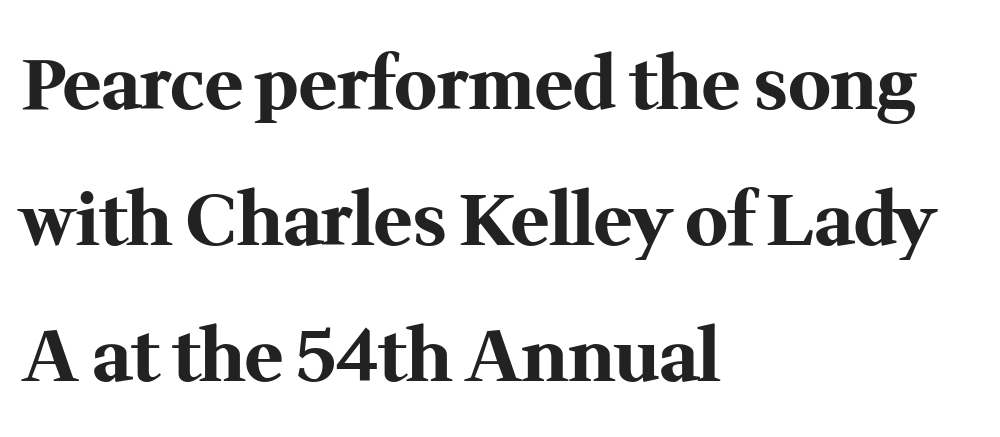
{"serif": "yes", "italic": "no", "bold": "yes", "weight": "bold", "width": "normal", "stroke_contrast": "medium", "x_height": "medium", "monospaced": "no", "underline": "no", "align": "left", "line_spacing_ratio": 1.89, "letter_spacing": "normal", "letter_spacing_em": 0.0, "glyph_px": 72}
